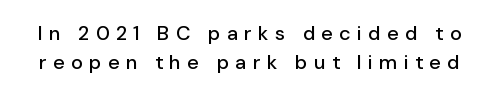
Q: Is the text italic (slanted)? A: No, it is upright.
Q: Is the text underlined? A: No.
Q: Is the spacing between letters normal or unusually wide? A: Unusually wide.
Q: Is the spacing between lines tight, normal or loose? A: Normal.
